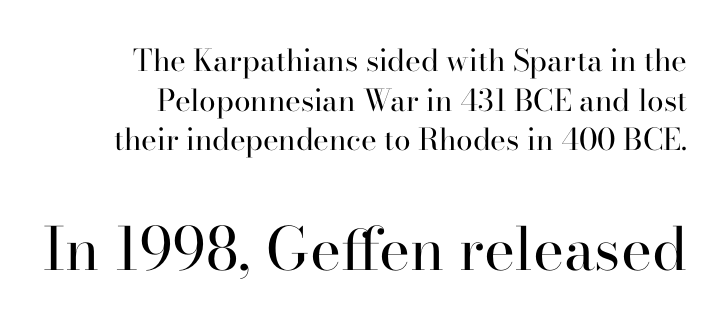
The image shows 59 px regular-weight serif type, upright; set normal line spacing (1.32x), normal letter spacing, not underlined; the second (bottom) block is 1.97x larger; high stroke contrast and a small x-height.
